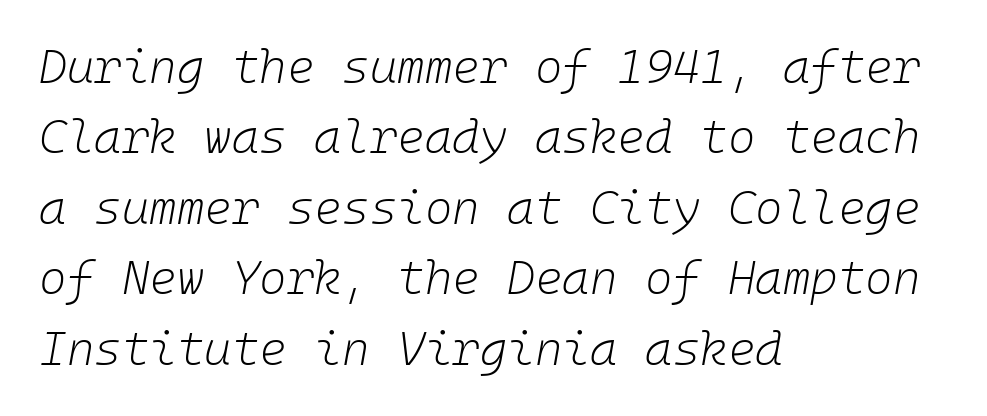
Q: Is the text bold? A: No.
Q: Is the text italic (slanted)? A: Yes, it leans right by about 10 degrees.
Q: Is the text underlined? A: No.
Q: How is the paragraph aligned? A: Left-aligned.
Q: Is the spacing between letters normal or unusually wide? A: Normal.
Q: Is the spacing between lines tight, normal or loose? A: Normal.
Q: Width (condensed, normal, or wide)? A: Normal.
Q: Stroke contrast? A: Low.
Q: x-height? A: Medium.
